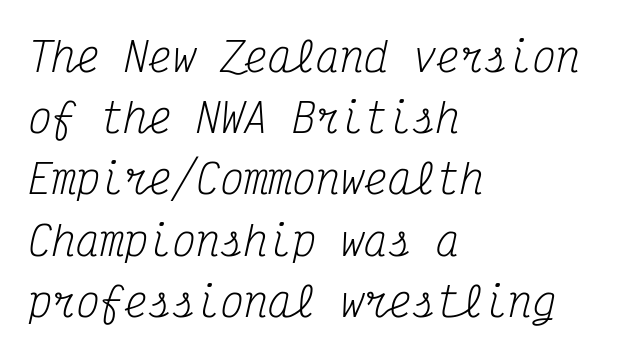
Q: Is the text bold? A: No.
Q: Is the text italic (slanted)? A: Yes, it leans right by about 12 degrees.
Q: Is the typeface a serif or a sans-serif typeface? A: Serif.
Q: Is the text underlined? A: No.
Q: How is the paragraph aligned? A: Left-aligned.
Q: Is the spacing between letters normal or unusually wide? A: Normal.
Q: Is the spacing between lines tight, normal or loose? A: Normal.
Q: Width (condensed, normal, or wide)? A: Condensed.
Q: Stroke contrast? A: Medium.
Q: x-height? A: Medium.
Q: Monospaced? A: Yes.
